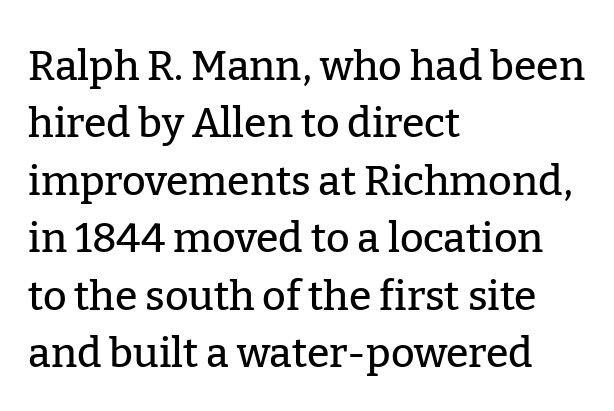
{"serif": "yes", "italic": "no", "width": "normal", "stroke_contrast": "low", "x_height": "medium", "monospaced": "no", "underline": "no", "align": "left", "line_spacing": "normal", "line_spacing_ratio": 1.4, "letter_spacing": "normal", "letter_spacing_em": 0.0, "glyph_px": 41}
